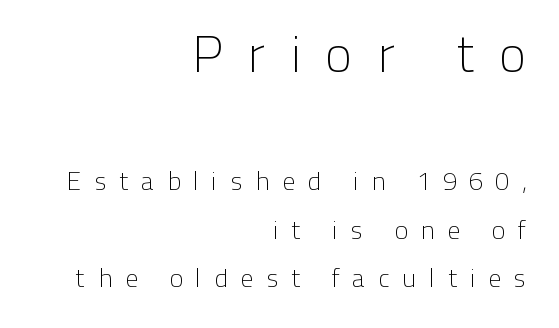
Q: Is the text bold? A: No.
Q: Is the text italic (slanted)? A: No, it is upright.
Q: Is the typeface a serif or a sans-serif typeface? A: Sans-serif.
Q: Is the text underlined? A: No.
Q: How is the paragraph aligned? A: Right-aligned.
Q: Is the spacing between letters normal or unusually wide? A: Unusually wide.
Q: Which block of text is set in a larger size, the first (top) or the second (bottom)? A: The first (top) one.
Q: Width (condensed, normal, or wide)? A: Normal.
Q: Stroke contrast? A: Low.
Q: x-height? A: Medium.
Q: Monospaced? A: No.
